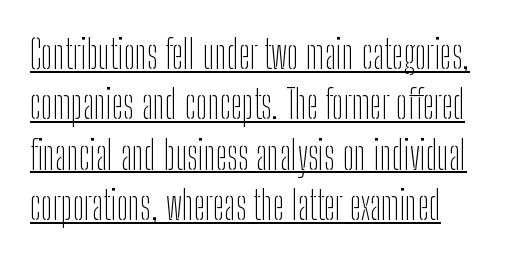
{"serif": "no", "italic": "no", "bold": "no", "weight": "thin", "width": "condensed", "stroke_contrast": "low", "x_height": "medium", "monospaced": "no", "underline": "yes", "line_spacing": "normal", "line_spacing_ratio": 1.29, "letter_spacing": "normal", "letter_spacing_em": 0.0, "glyph_px": 39}
